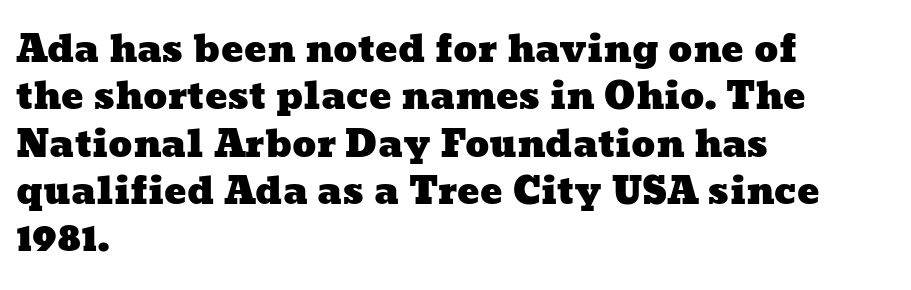
Q: Is the text underlined? A: No.
Q: How is the paragraph aligned? A: Left-aligned.
Q: Is the spacing between letters normal or unusually wide? A: Normal.
Q: Is the spacing between lines tight, normal or loose? A: Normal.
Q: Width (condensed, normal, or wide)? A: Wide.
Q: Stroke contrast? A: Low.
Q: x-height? A: Medium.
Q: Monospaced? A: No.
